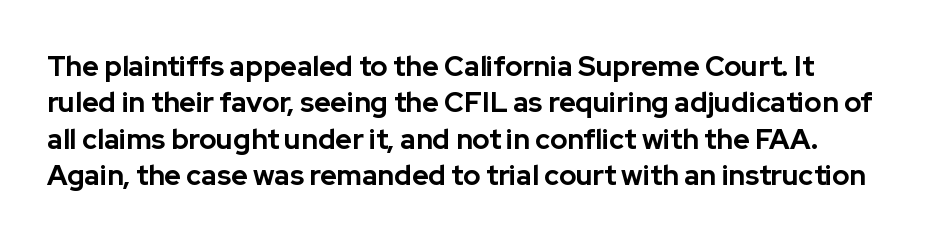
This rendering features lettering with no underline. Ascenders rise straight up at ninety degrees. Baseline-to-baseline distance is the conventional proportion of letter height. Is this a fixed-width face? No — the glyphs have proportional, varying widths. I'd describe the lettering as bold — thick and assertive. Nothing unusual about the tracking: characters are spaced as the font intends.
